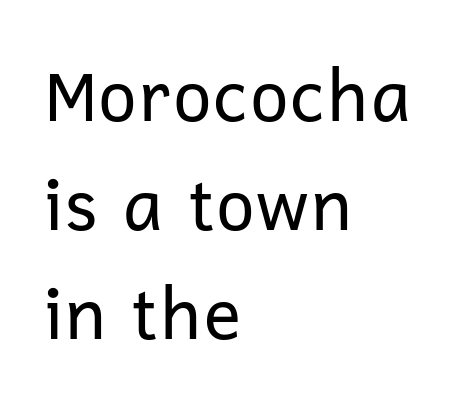
Q: Is the text bold? A: No.
Q: Is the text italic (slanted)? A: No, it is upright.
Q: Is the typeface a serif or a sans-serif typeface? A: Sans-serif.
Q: Is the text underlined? A: No.
Q: How is the paragraph aligned? A: Left-aligned.
Q: Is the spacing between letters normal or unusually wide? A: Normal.
Q: Is the spacing between lines tight, normal or loose? A: Normal.
Q: Width (condensed, normal, or wide)? A: Normal.
Q: Stroke contrast? A: Low.
Q: x-height? A: Medium.
Q: Monospaced? A: No.
